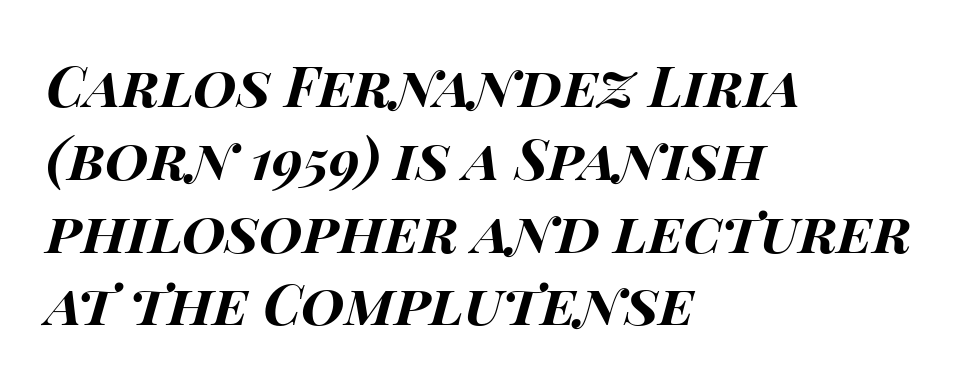
The image shows 56 px bold, wide type, italic (leaning right); set left-aligned, normal line spacing (1.3x), normal letter spacing, not underlined; high stroke contrast and a large x-height.
